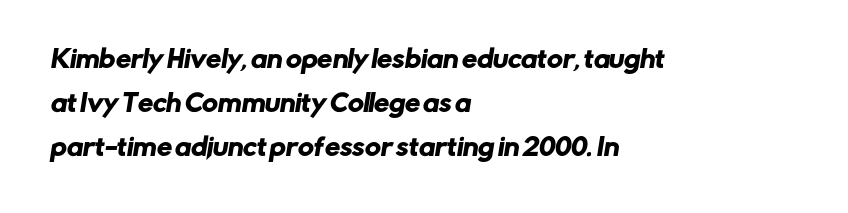
The image shows 24 px text type; set left-aligned, line spacing 1.84x, normal letter spacing, not underlined.
